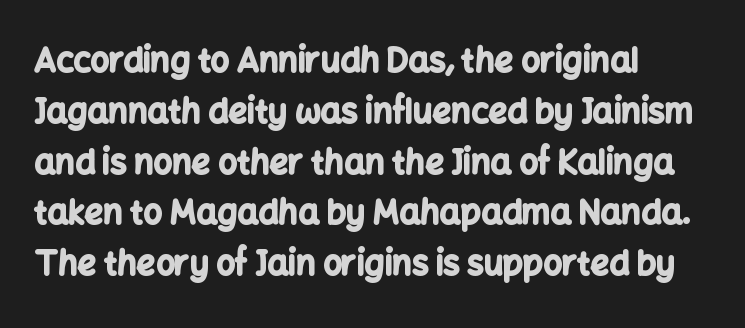
The image shows 33 px bold sans-serif type, upright; set left-aligned, normal line spacing (1.54x), normal letter spacing, not underlined; low stroke contrast and a medium x-height.
